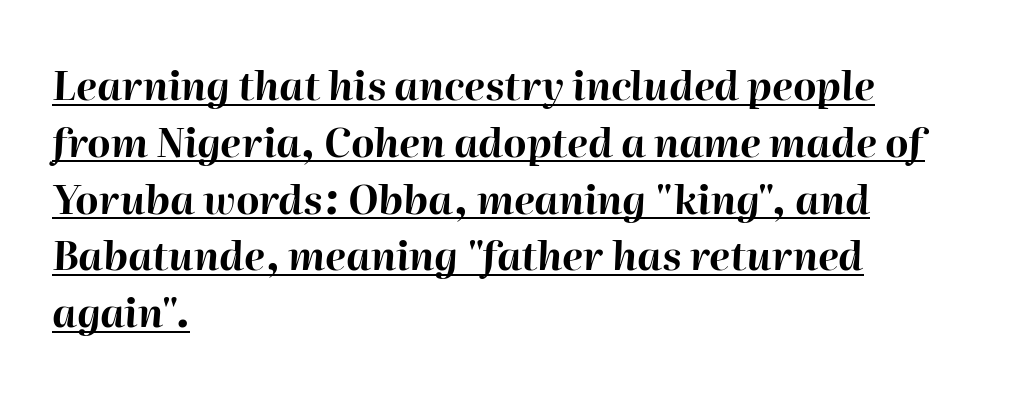
{"italic": "yes", "lean": "right", "slant_degrees": 2, "bold": "yes", "weight": "bold", "width": "normal", "stroke_contrast": "high", "x_height": "medium", "monospaced": "no", "underline": "yes", "align": "left", "line_spacing": "normal", "line_spacing_ratio": 1.42, "letter_spacing": "normal", "letter_spacing_em": 0.0, "glyph_px": 40}
